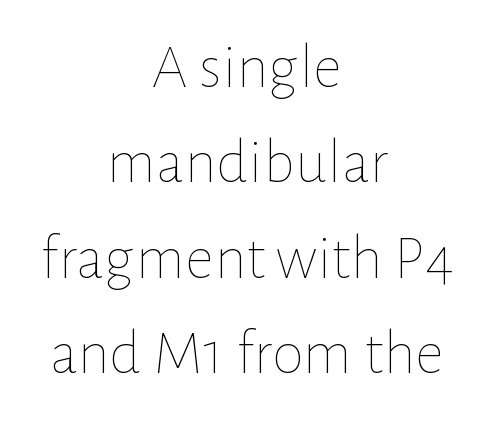
Notice how the passage keeps no hard edge, just a central spine. These glyphs show unthickened strokes, regular width or finer. Inter-character spacing is left at the font's built-in metrics. The lines sit at an ordinary, default distance from one another.
